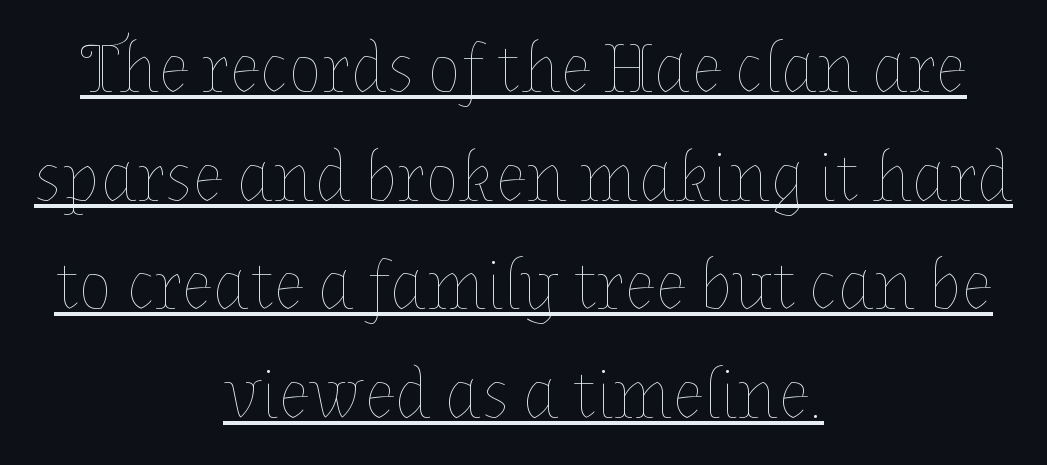
In terms of leading, this rendering sits right in the middle. The letters stand straight up with perfectly vertical stems. Which margin do the lines hug? Neither — every line sits in the middle. The face used here is proportionally spaced, like ordinary book or web type. Does extra space separate the letters? No, they use regular spacing. The specimen includes a rule beneath the text block's lines.
